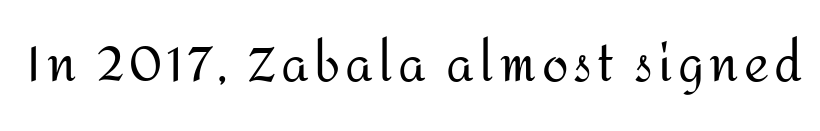
Just letters on the line, the space beneath them empty. Compared with a typical body face, this is equally light or lighter still. Here the designer chose a conventional face with non-uniform glyph widths. No feet cap the strokes, marking this as sans-serif type. A roman cut, with each character standing at attention.
